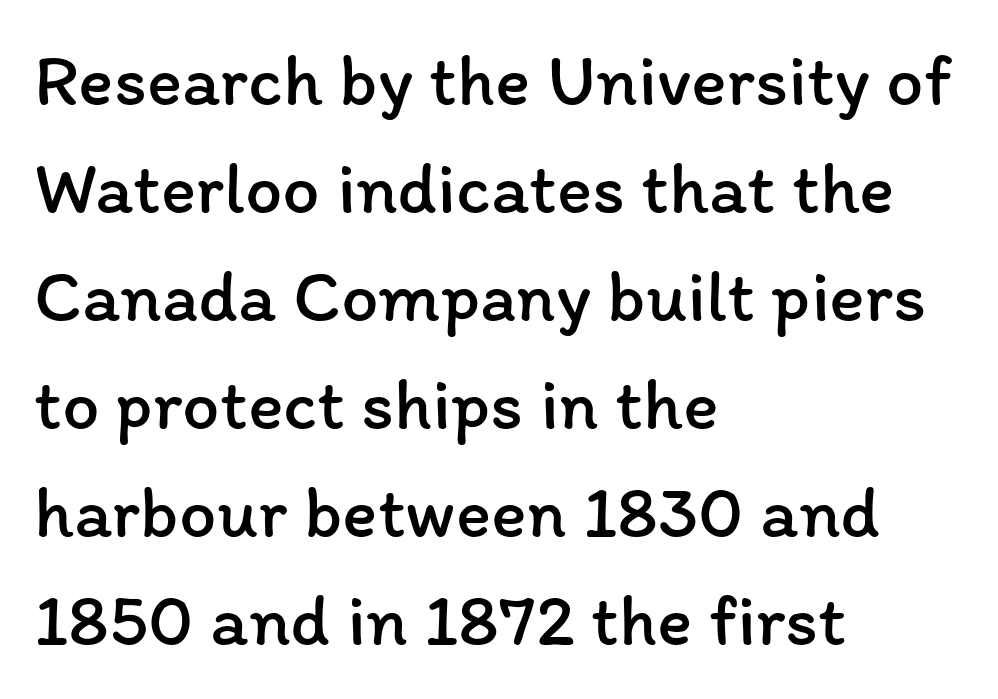
This sample keeps an unexceptional amount of space between lines. Left-aligned paragraph, ragged on the right. Unbolded letterforms with no extra heft. How are the letters spaced? Ordinarily, with no added tracking. Spacing verdict: proportional, widths tailored to each character. No word sits above an underline.
